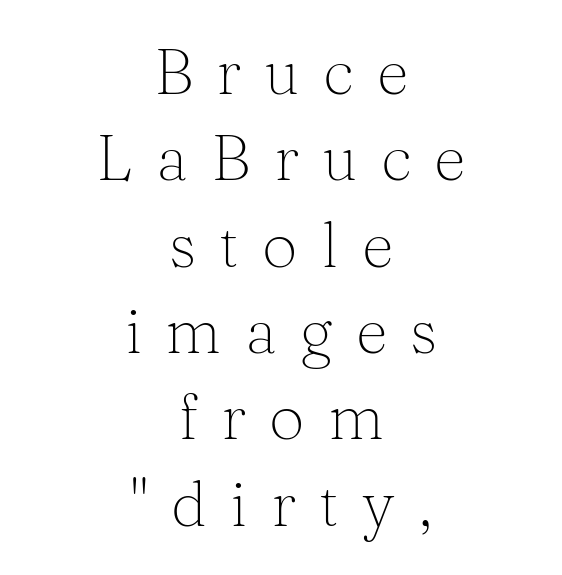
{"serif": "yes", "italic": "no", "bold": "no", "weight": "light", "width": "normal", "stroke_contrast": "medium", "x_height": "medium", "monospaced": "no", "underline": "no", "align": "center", "line_spacing": "normal", "line_spacing_ratio": 1.37, "letter_spacing": "wide", "letter_spacing_em": 0.37, "glyph_px": 63}
